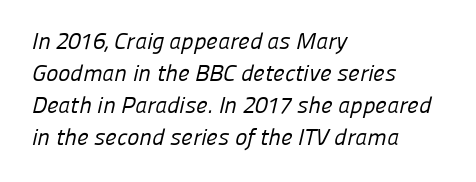
Q: Is the text bold? A: No.
Q: Is the text underlined? A: No.
Q: How is the paragraph aligned? A: Left-aligned.
Q: Is the spacing between letters normal or unusually wide? A: Normal.
Q: Is the spacing between lines tight, normal or loose? A: Normal.
